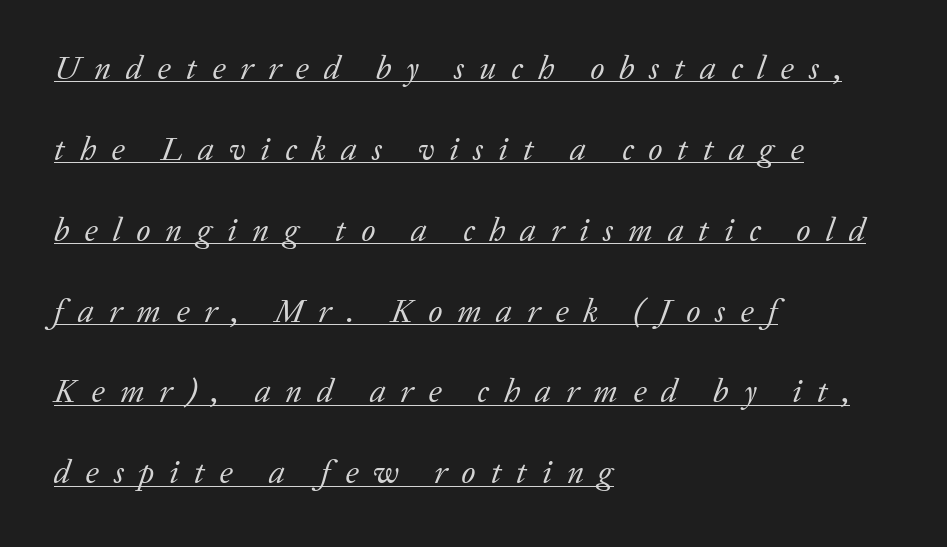
This is oblique type, the kind used for emphasis or titles. Tracking here is generous; glyphs stand well apart from one another. The words here are underlined. The letters advance in unequal steps, a hallmark of proportional type. The letters look calm and open, with moderate or lighter stems. Every row of glyphs begins at an identical x-position on the left.
